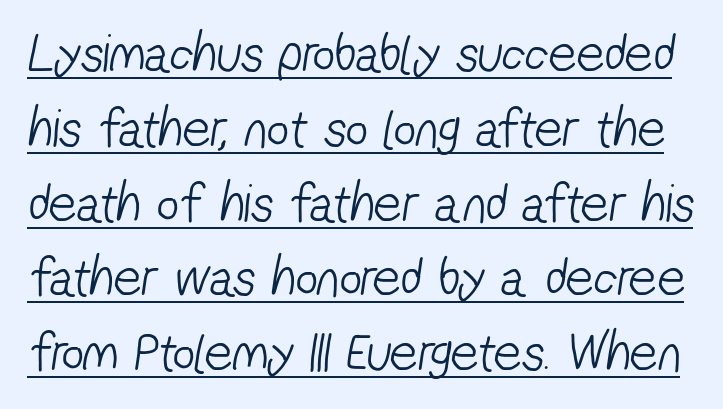
The image shows 55 px light, condensed sans-serif type; set normal line spacing (1.36x), normal letter spacing, underlined; low stroke contrast and a medium x-height.
